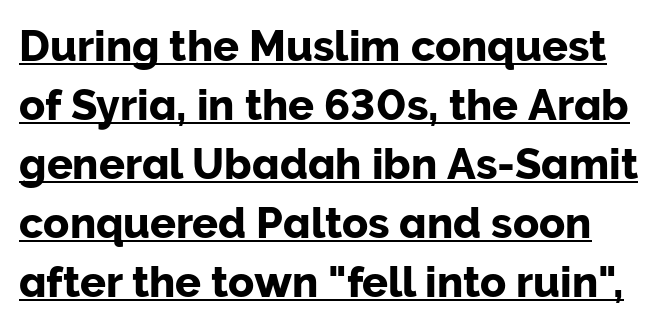
Note the varied advance widths — an 'i' is clearly narrower than an 'm'. These lines keep a tight, regular rhythm from letter to letter. A roman cut, with each character standing at attention. The glyphs in this specimen are sans serif. Successive baselines arrive at the customary interval.
